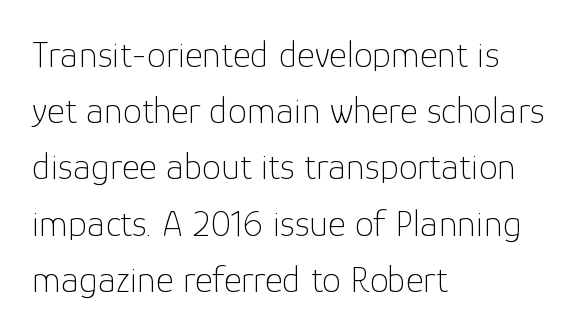
Q: Is the text bold? A: No.
Q: Is the text italic (slanted)? A: No, it is upright.
Q: Is the typeface a serif or a sans-serif typeface? A: Sans-serif.
Q: Is the text underlined? A: No.
Q: How is the paragraph aligned? A: Left-aligned.
Q: Is the spacing between letters normal or unusually wide? A: Normal.
Q: Is the spacing between lines tight, normal or loose? A: Normal.
Q: Width (condensed, normal, or wide)? A: Normal.
Q: Stroke contrast? A: Low.
Q: x-height? A: Medium.
Q: Monospaced? A: No.
